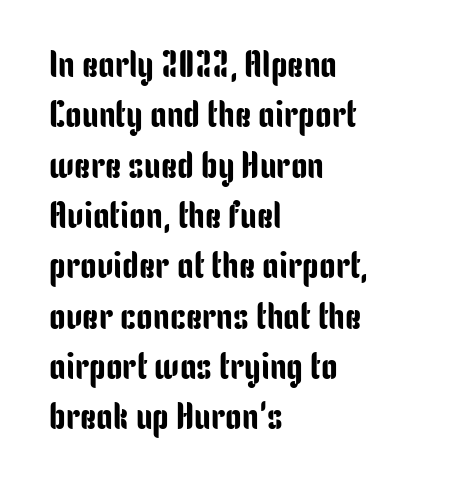
Q: Is the text italic (slanted)? A: No, it is upright.
Q: Is the typeface a serif or a sans-serif typeface? A: Sans-serif.
Q: Is the text underlined? A: No.
Q: How is the paragraph aligned? A: Left-aligned.
Q: Is the spacing between letters normal or unusually wide? A: Normal.
Q: Is the spacing between lines tight, normal or loose? A: Normal.
Q: Width (condensed, normal, or wide)? A: Condensed.
Q: Stroke contrast? A: Low.
Q: x-height? A: Medium.
Q: Monospaced? A: No.
